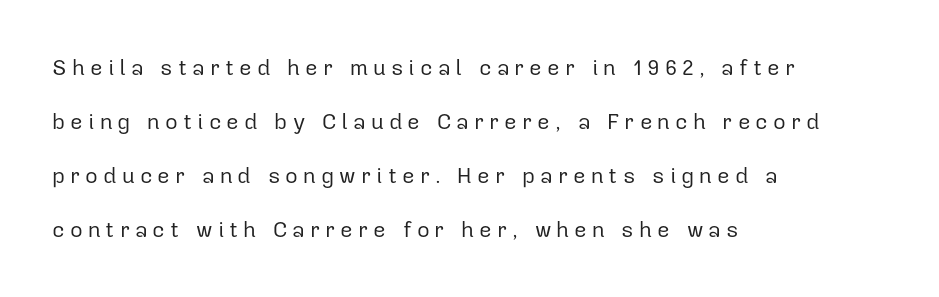
{"italic": "no", "bold": "no", "underline": "no", "align": "left", "line_spacing": "loose", "line_spacing_ratio": 2.46, "letter_spacing": "wide", "letter_spacing_em": 0.23, "glyph_px": 22}
